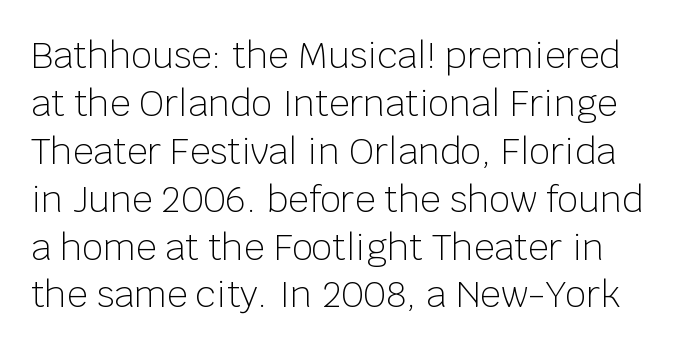
The image shows 36 px light sans-serif type, upright; set normal line spacing (1.33x), normal letter spacing, not underlined; low stroke contrast and a large x-height.
